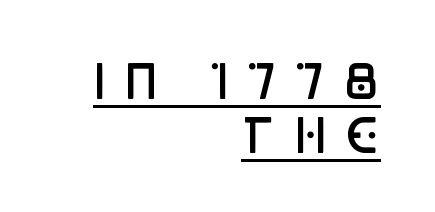
{"serif": "no", "italic": "no", "bold": "semi", "weight": "semibold", "width": "condensed", "stroke_contrast": "low", "x_height": "large", "monospaced": "no", "underline": "yes", "align": "right", "line_spacing_ratio": 1.18, "letter_spacing": "wide", "letter_spacing_em": 0.4, "glyph_px": 46}
